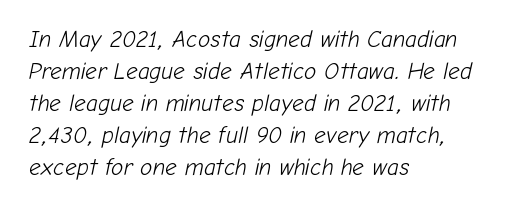
{"italic": "yes", "lean": "right", "slant_degrees": 12, "bold": "no", "underline": "no", "align": "left", "line_spacing": "normal", "line_spacing_ratio": 1.39, "letter_spacing": "normal", "letter_spacing_em": 0.0, "glyph_px": 23}
